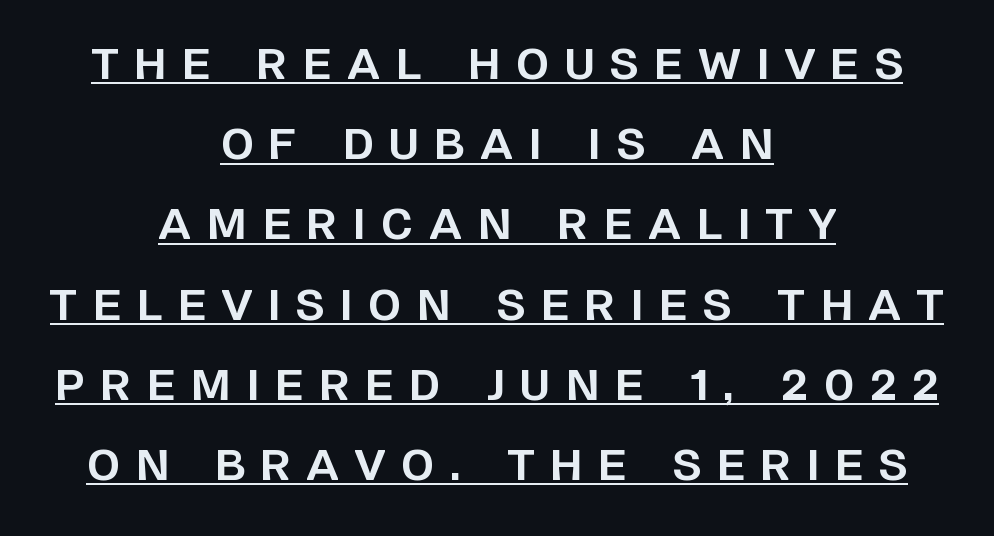
The sample's only ornament is a line tracing under the words. The typesetting leans heavy: a genuine bold. Posture: upright roman. The block of text is sparse from top to bottom, with ample space between rows. Substantial extra tracking has been applied to these lines.
